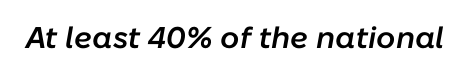
{"italic": "yes", "lean": "right", "slant_degrees": 10, "bold": "semi", "weight": "semibold", "width": "normal", "stroke_contrast": "low", "x_height": "medium", "monospaced": "no", "underline": "no", "letter_spacing": "normal", "letter_spacing_em": 0.0, "glyph_px": 30}
